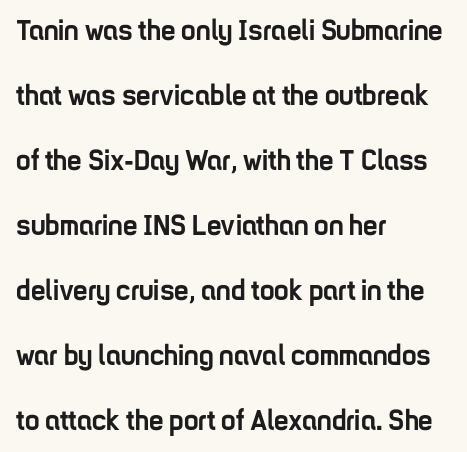
{"serif": "no", "italic": "no", "bold": "yes", "weight": "semibold", "width": "condensed", "stroke_contrast": "low", "x_height": "medium", "monospaced": "no", "underline": "no", "align": "left", "line_spacing": "loose", "line_spacing_ratio": 2.24, "letter_spacing": "normal", "letter_spacing_em": 0.0, "glyph_px": 29}
